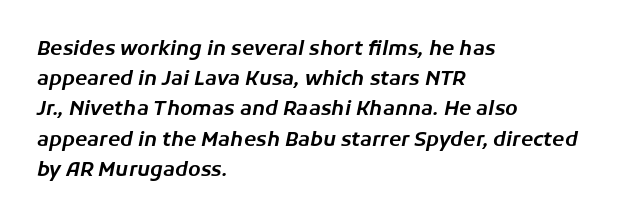
{"italic": "yes", "lean": "right", "slant_degrees": 11, "underline": "no", "align": "left", "line_spacing": "normal", "line_spacing_ratio": 1.51, "letter_spacing": "normal", "letter_spacing_em": 0.0, "glyph_px": 20}
